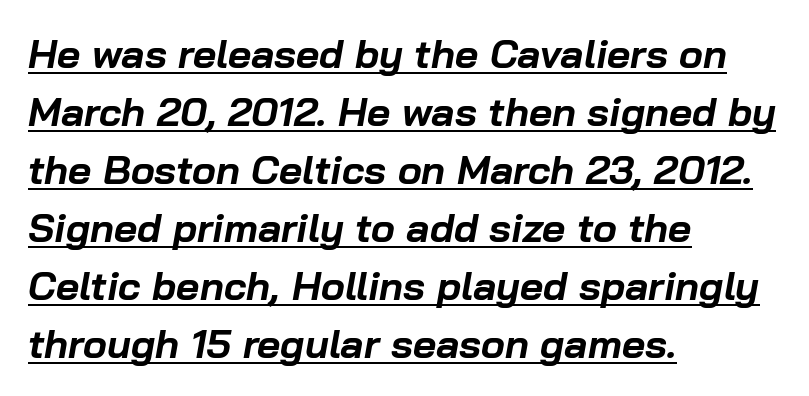
Q: Is the text bold? A: Yes.
Q: Is the text italic (slanted)? A: Yes, it leans right by about 10 degrees.
Q: Is the text underlined? A: Yes.
Q: How is the paragraph aligned? A: Left-aligned.
Q: Is the spacing between letters normal or unusually wide? A: Normal.
Q: Is the spacing between lines tight, normal or loose? A: Normal.
Q: Width (condensed, normal, or wide)? A: Normal.
Q: Stroke contrast? A: Low.
Q: x-height? A: Medium.
Q: Monospaced? A: No.
